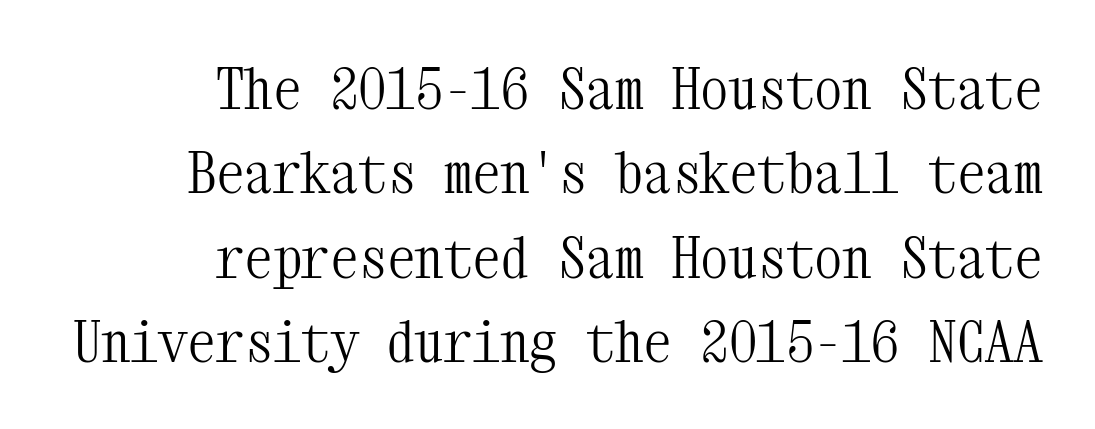
Q: Is the text bold? A: No.
Q: Is the text italic (slanted)? A: No, it is upright.
Q: Is the typeface a serif or a sans-serif typeface? A: Serif.
Q: Is the text underlined? A: No.
Q: How is the paragraph aligned? A: Right-aligned.
Q: Is the spacing between letters normal or unusually wide? A: Normal.
Q: Is the spacing between lines tight, normal or loose? A: Normal.
Q: Width (condensed, normal, or wide)? A: Condensed.
Q: Stroke contrast? A: Medium.
Q: x-height? A: Medium.
Q: Monospaced? A: Yes.
